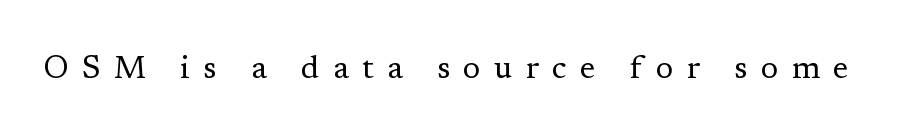
The image shows 32 px regular-weight serif type, upright; set unusually wide letter spacing (+0.42 em), not underlined; low stroke contrast and a medium x-height.
